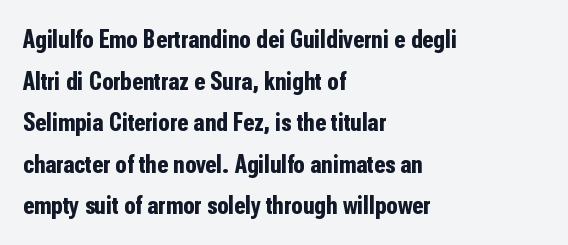
When letters stand straight like this, we call the style roman or upright. Successive baselines arrive at the customary interval. This rendering uses left alignment, leaving the right contour irregular. Notice how thick the strokes are: this is what a full bold looks like.
